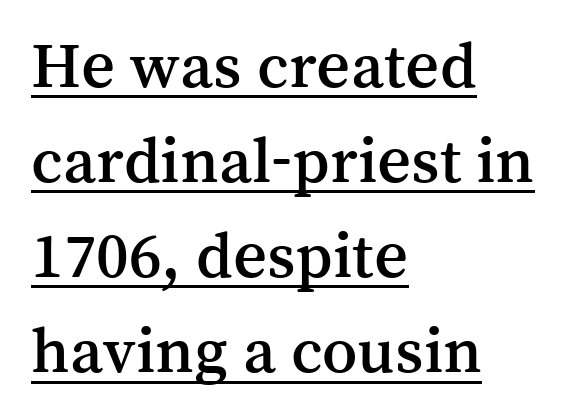
The face used here is seriffed, in the tradition of book romans. The glyphs are accompanied by a horizontal stroke just below them. Line spacing here is normal. The passage shown has conventional tracking throughout.
